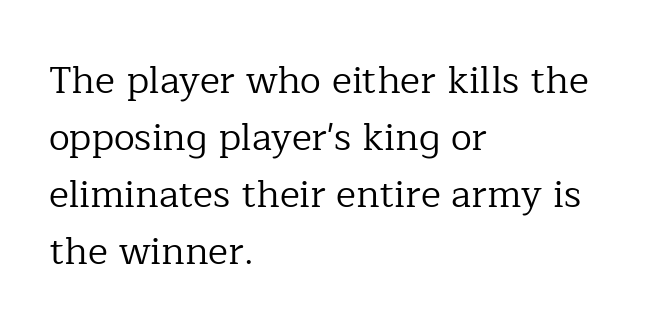
{"serif": "yes", "italic": "no", "bold": "no", "weight": "regular", "width": "normal", "stroke_contrast": "low", "x_height": "medium", "monospaced": "no", "underline": "no", "align": "left", "line_spacing": "normal", "line_spacing_ratio": 1.5, "letter_spacing": "normal", "letter_spacing_em": 0.0, "glyph_px": 38}
